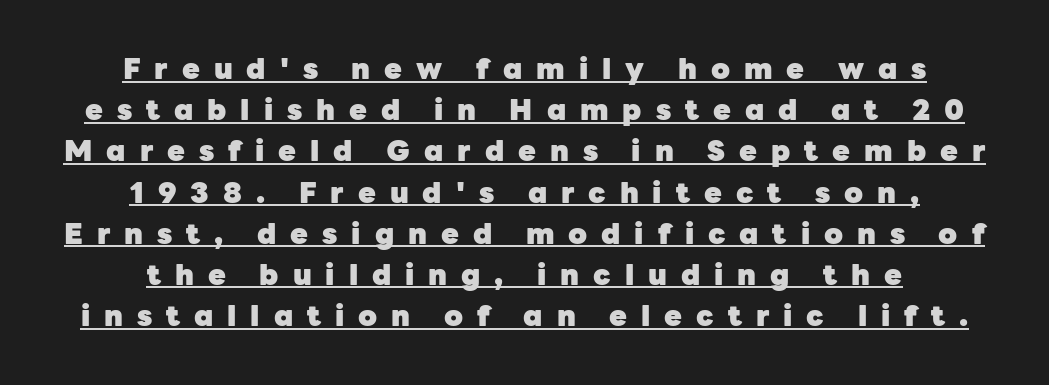
Q: Is the text bold? A: Yes.
Q: Is the text italic (slanted)? A: No, it is upright.
Q: Is the typeface a serif or a sans-serif typeface? A: Sans-serif.
Q: Is the text underlined? A: Yes.
Q: How is the paragraph aligned? A: Centered.
Q: Is the spacing between letters normal or unusually wide? A: Unusually wide.
Q: Is the spacing between lines tight, normal or loose? A: Normal.
Q: Width (condensed, normal, or wide)? A: Normal.
Q: Stroke contrast? A: Low.
Q: x-height? A: Medium.
Q: Monospaced? A: No.
